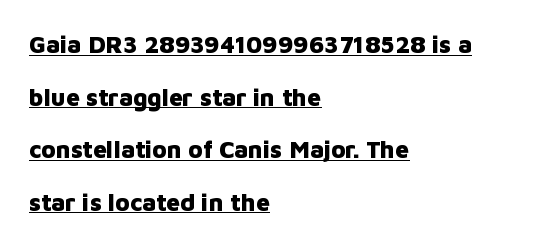
{"italic": "no", "bold": "yes", "underline": "yes", "align": "left", "line_spacing": "loose", "line_spacing_ratio": 2.19, "letter_spacing": "normal", "letter_spacing_em": 0.0, "glyph_px": 24}
